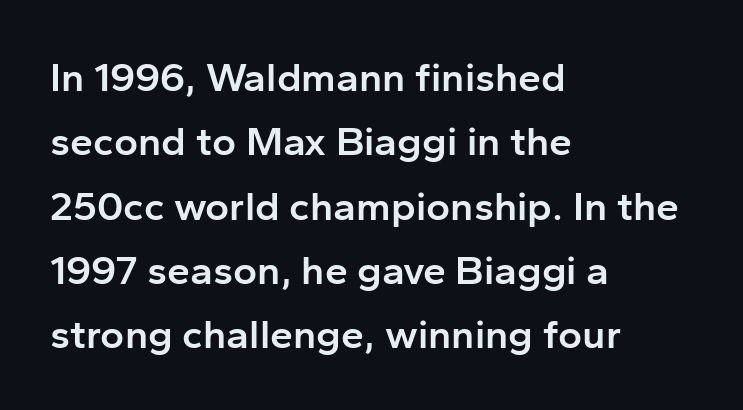
Q: Is the text bold? A: Semi-bold.
Q: Is the text italic (slanted)? A: No, it is upright.
Q: Is the typeface a serif or a sans-serif typeface? A: Sans-serif.
Q: Is the text underlined? A: No.
Q: How is the paragraph aligned? A: Left-aligned.
Q: Is the spacing between letters normal or unusually wide? A: Normal.
Q: Is the spacing between lines tight, normal or loose? A: Normal.
Q: Width (condensed, normal, or wide)? A: Normal.
Q: Stroke contrast? A: Low.
Q: x-height? A: Medium.
Q: Monospaced? A: No.
